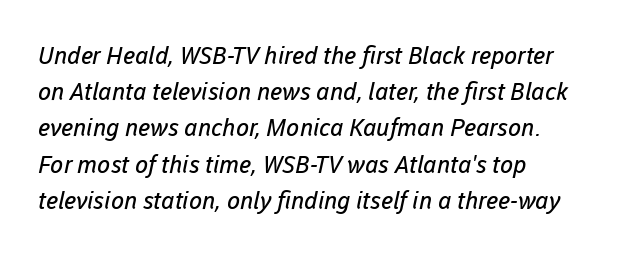
Q: Is the text bold? A: No.
Q: Is the text underlined? A: No.
Q: Is the spacing between letters normal or unusually wide? A: Normal.
Q: Is the spacing between lines tight, normal or loose? A: Normal.
